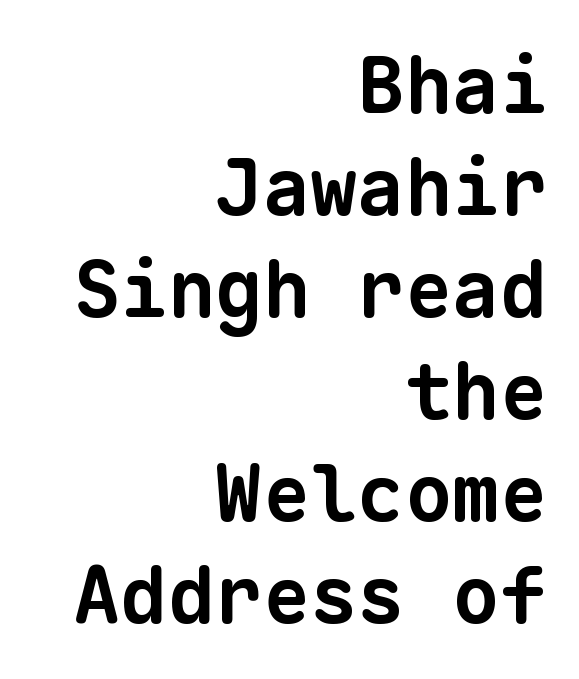
Q: Is the text bold? A: Yes.
Q: Is the typeface a serif or a sans-serif typeface? A: Sans-serif.
Q: Is the text underlined? A: No.
Q: How is the paragraph aligned? A: Right-aligned.
Q: Is the spacing between letters normal or unusually wide? A: Normal.
Q: Is the spacing between lines tight, normal or loose? A: Normal.
Q: Width (condensed, normal, or wide)? A: Normal.
Q: Stroke contrast? A: Low.
Q: x-height? A: Medium.
Q: Monospaced? A: Yes.
